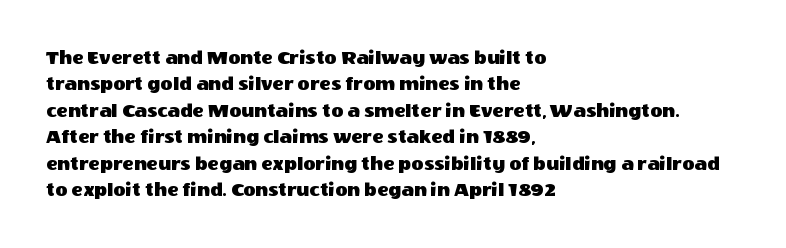
Is there much room between lines? A standard amount, neither cramped nor airy. The line texture is even and compact thanks to regular tracking. In terms of posture, this sample is upright. The paragraph has a hard left edge and a soft right edge. The strip under each line holds only bare page.
